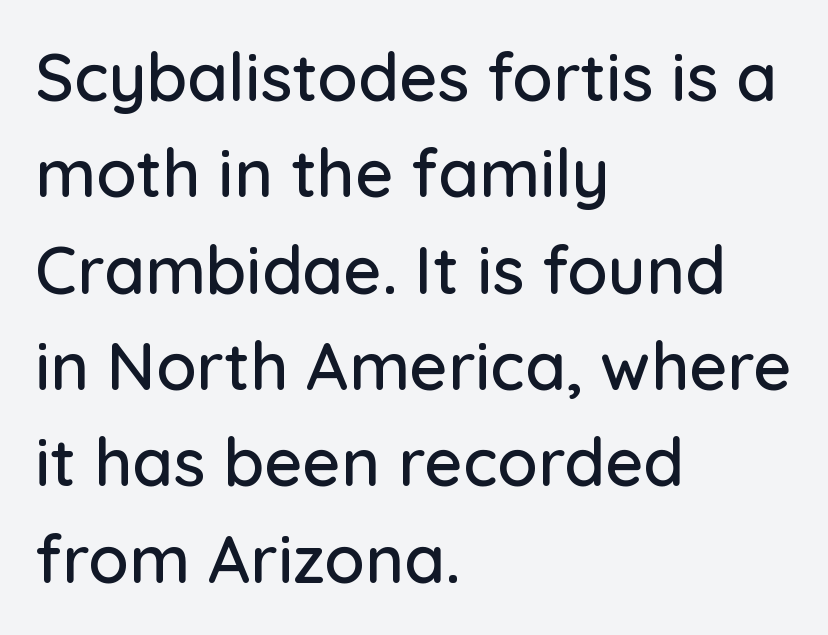
The image shows 66 px sans-serif type, upright; set left-aligned, normal line spacing (1.46x), normal letter spacing, not underlined; low stroke contrast and a medium x-height.
